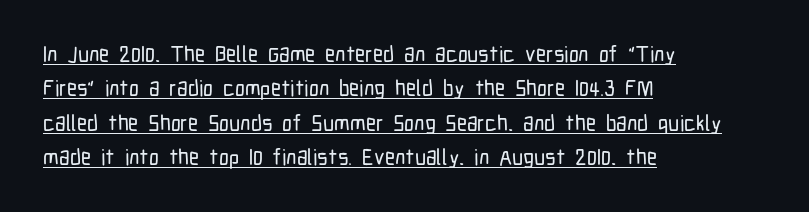
What's the leading like? Ordinary, nothing unusual. This rendering leaves character spacing at its baseline value. A classic flush-left, rag-right setting is used for this passage. The face used here appears with an underline applied. Designer's note — italics off, roman on.
